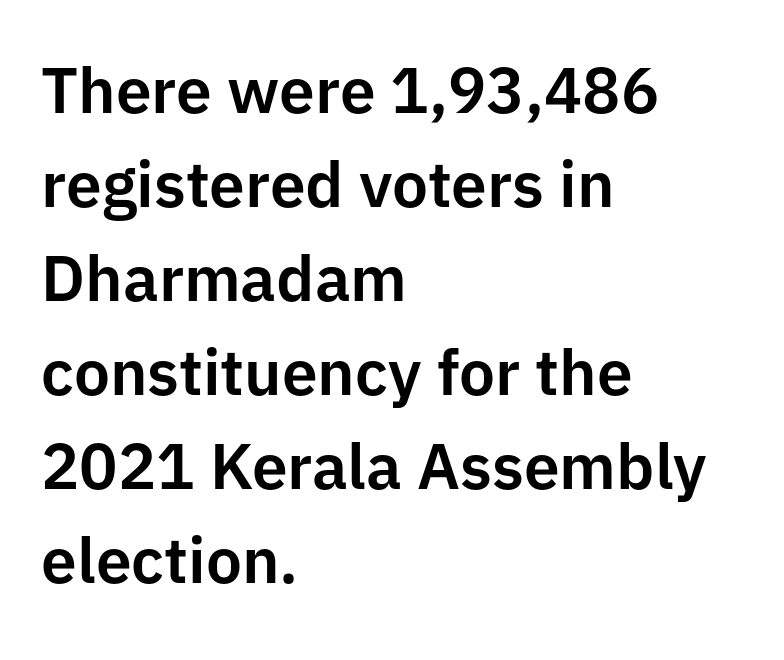
Q: Is the text italic (slanted)? A: No, it is upright.
Q: Is the typeface a serif or a sans-serif typeface? A: Sans-serif.
Q: Is the text underlined? A: No.
Q: How is the paragraph aligned? A: Left-aligned.
Q: Is the spacing between letters normal or unusually wide? A: Normal.
Q: Is the spacing between lines tight, normal or loose? A: Normal.
Q: Width (condensed, normal, or wide)? A: Normal.
Q: Stroke contrast? A: Low.
Q: x-height? A: Medium.
Q: Monospaced? A: No.
